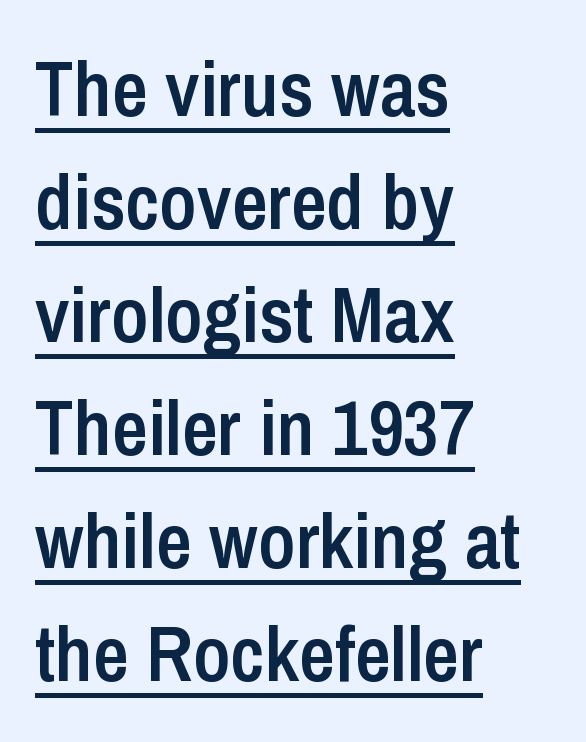
{"serif": "no", "italic": "no", "bold": "semi", "weight": "semibold", "width": "condensed", "stroke_contrast": "low", "x_height": "medium", "monospaced": "no", "underline": "yes", "align": "left", "line_spacing": "normal", "line_spacing_ratio": 1.45, "letter_spacing": "normal", "letter_spacing_em": 0.0, "glyph_px": 78}
